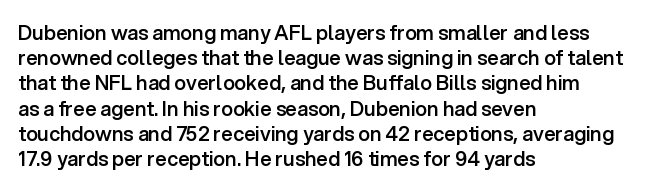
Q: Is the text bold? A: Semi-bold.
Q: Is the text italic (slanted)? A: No, it is upright.
Q: Is the text underlined? A: No.
Q: How is the paragraph aligned? A: Left-aligned.
Q: Is the spacing between letters normal or unusually wide? A: Normal.
Q: Is the spacing between lines tight, normal or loose? A: Normal.
